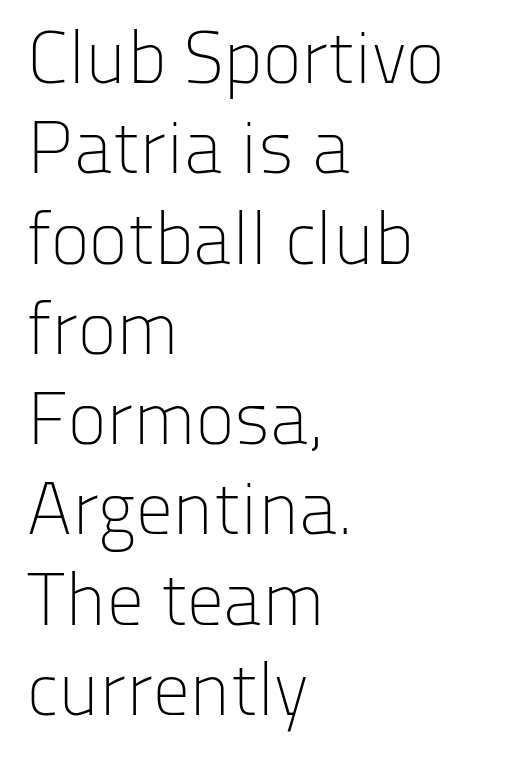
Q: Is the text bold? A: No.
Q: Is the text italic (slanted)? A: No, it is upright.
Q: Is the typeface a serif or a sans-serif typeface? A: Sans-serif.
Q: Is the text underlined? A: No.
Q: How is the paragraph aligned? A: Left-aligned.
Q: Is the spacing between letters normal or unusually wide? A: Normal.
Q: Width (condensed, normal, or wide)? A: Normal.
Q: Stroke contrast? A: Low.
Q: x-height? A: Medium.
Q: Monospaced? A: No.
